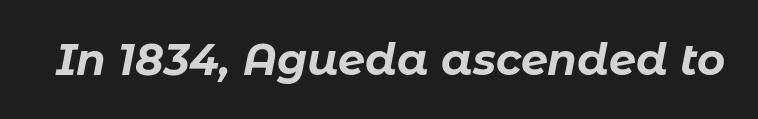
{"italic": "yes", "lean": "right", "slant_degrees": 11, "bold": "yes", "weight": "bold", "width": "normal", "stroke_contrast": "low", "x_height": "medium", "monospaced": "no", "underline": "no", "letter_spacing": "normal", "letter_spacing_em": 0.0, "glyph_px": 43}
